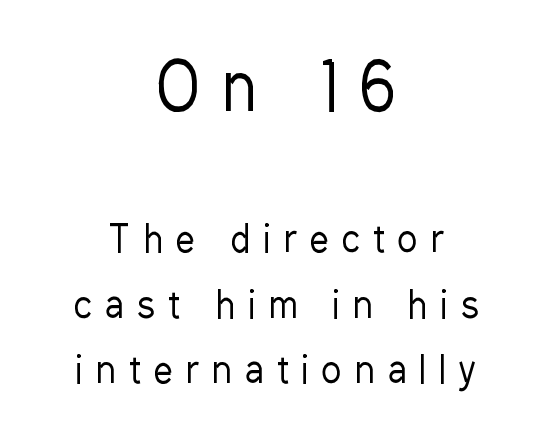
Q: Is the text bold? A: No.
Q: Is the text italic (slanted)? A: No, it is upright.
Q: Is the typeface a serif or a sans-serif typeface? A: Sans-serif.
Q: Is the text underlined? A: No.
Q: How is the paragraph aligned? A: Centered.
Q: Is the spacing between letters normal or unusually wide? A: Unusually wide.
Q: Which block of text is set in a larger size, the first (top) or the second (bottom)? A: The first (top) one.
Q: Width (condensed, normal, or wide)? A: Condensed.
Q: Stroke contrast? A: Low.
Q: x-height? A: Medium.
Q: Monospaced? A: No.
